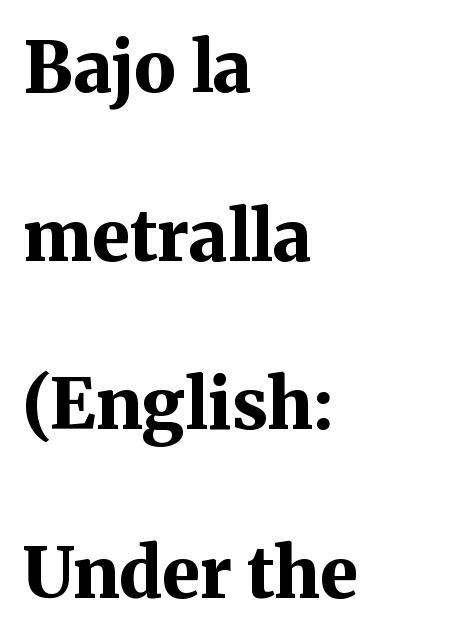
Q: Is the text bold? A: Yes.
Q: Is the text italic (slanted)? A: No, it is upright.
Q: Is the typeface a serif or a sans-serif typeface? A: Serif.
Q: Is the text underlined? A: No.
Q: How is the paragraph aligned? A: Left-aligned.
Q: Is the spacing between letters normal or unusually wide? A: Normal.
Q: Is the spacing between lines tight, normal or loose? A: Loose.
Q: Width (condensed, normal, or wide)? A: Normal.
Q: Stroke contrast? A: Medium.
Q: x-height? A: Medium.
Q: Monospaced? A: No.
